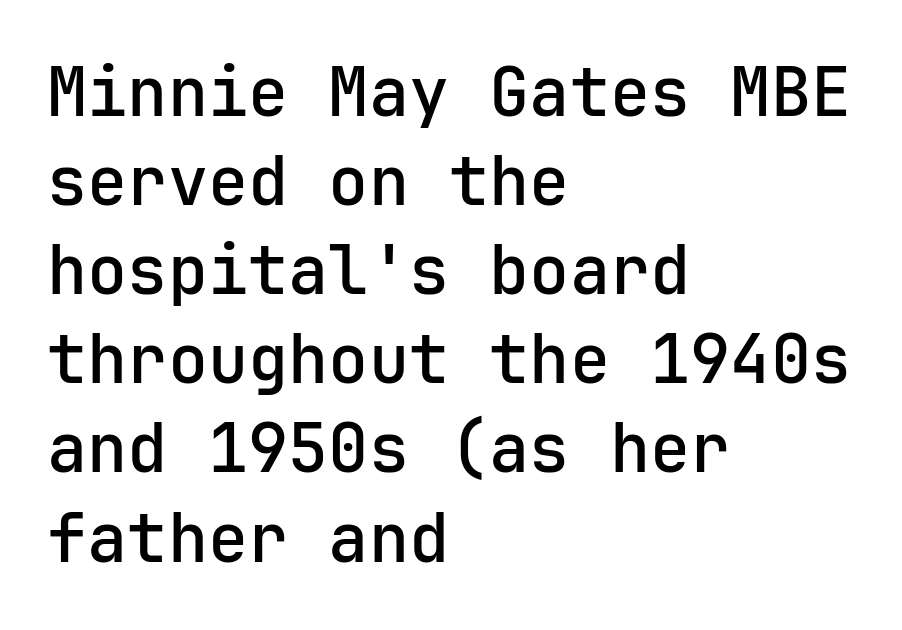
The image shows 67 px semibold sans-serif type, upright; set left-aligned, normal line spacing (1.33x), normal letter spacing, not underlined; low stroke contrast and a medium x-height.
